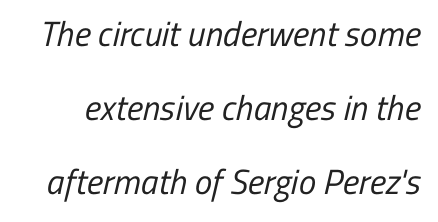
The letters advance in unequal steps, a hallmark of proportional type. Just letters on the line, the space beneath them empty. A typesetter would call this leading open, well beyond the default. You can tell from the bare stems that sans-serif type was used. Stroke mass is kept to a normal reading level or below. The face used here is rendered with its standard letterfit.
